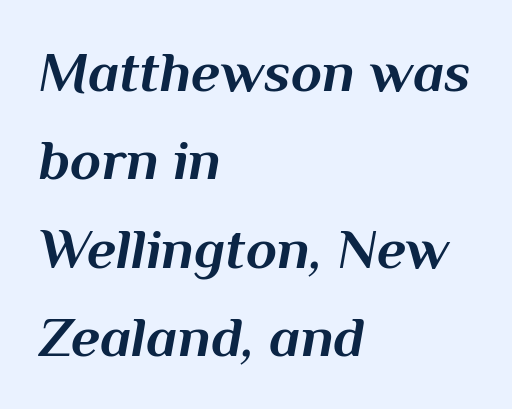
Here the glyphs are tracked normally, forming tight word shapes. Pretty heavy lettering here — definitely bold. Caption: multi-line text, flush left, ragged right. Just letters on the line, the space beneath them empty. Varying glyph widths throughout — classic text-font behaviour.
